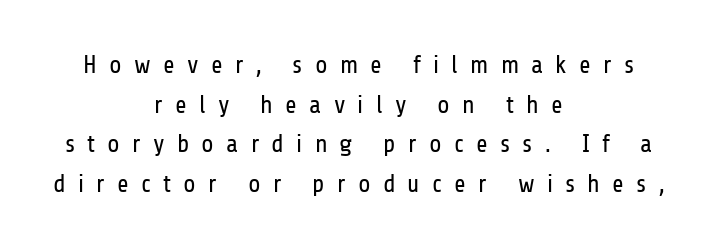
The image shows 25 px text type, upright; set centered, normal line spacing (1.59x), unusually wide letter spacing (+0.49 em), not underlined.
